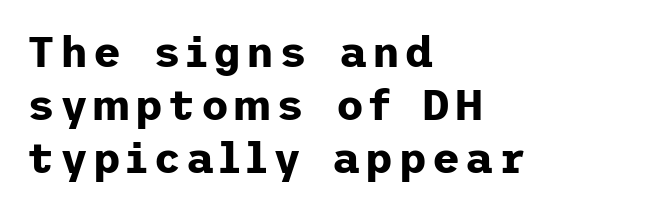
All the whitespace from short lines collects on the right. Any mark beneath the type? The region is blank. Characters remain perfectly vertical along every line. Is this a sans? Yes — the strokes have no serifs. You'd pick this weight for a headline — it's a proper bold.
